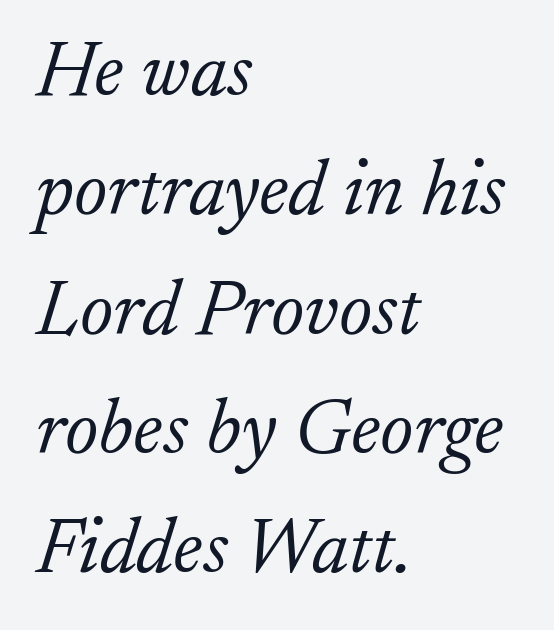
These lines were composed using italics. The setting favours the left margin, as ordinary paragraphs usually do. Does the type have serifs? Yes, each stem ends in a small foot. How would I describe the line gaps? Plain and ordinary. Has an underline been added? It has not. Is the stroke heavy? The answer is a plain regular-or-lighter.
